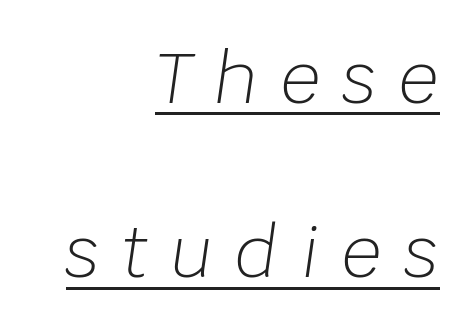
{"italic": "yes", "lean": "right", "slant_degrees": 8, "bold": "no", "weight": "light", "width": "normal", "stroke_contrast": "low", "x_height": "large", "monospaced": "no", "underline": "yes", "align": "right", "line_spacing": "loose", "line_spacing_ratio": 2.49, "letter_spacing": "wide", "letter_spacing_em": 0.32, "glyph_px": 70}
